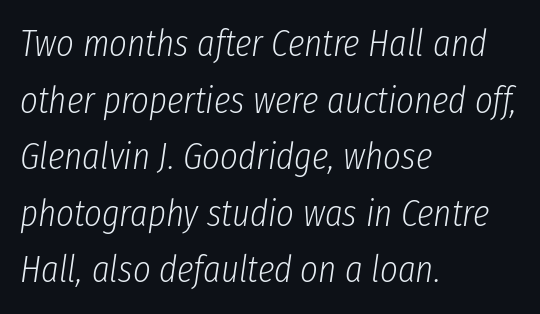
{"italic": "yes", "lean": "right", "slant_degrees": 8, "bold": "no", "weight": "light", "width": "condensed", "stroke_contrast": "low", "x_height": "medium", "monospaced": "no", "underline": "no", "align": "left", "line_spacing": "normal", "line_spacing_ratio": 1.49, "letter_spacing": "normal", "letter_spacing_em": 0.0, "glyph_px": 38}
